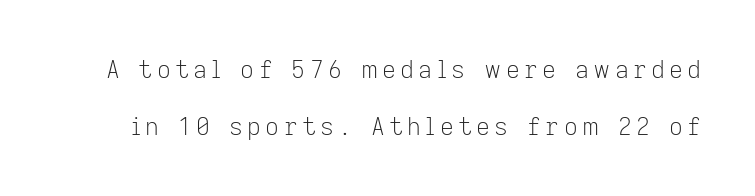
Q: Is the text bold? A: No.
Q: Is the text italic (slanted)? A: No, it is upright.
Q: Is the text underlined? A: No.
Q: Is the spacing between lines tight, normal or loose? A: Loose.
